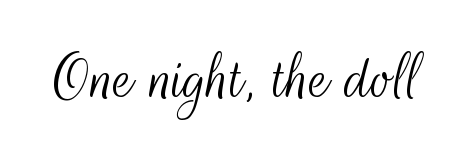
Are there feet on the stems? There aren't — it's a sans. Default kerning and tracking; the words read as compact shapes. Underlining? Definitely not there. Character widths vary here, with narrow letters taking less room than wide ones. On a weight scale, this lands at 450 or below.
